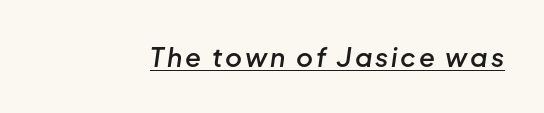
The image shows 26 px text type, italic (leaning right); set underlined.
